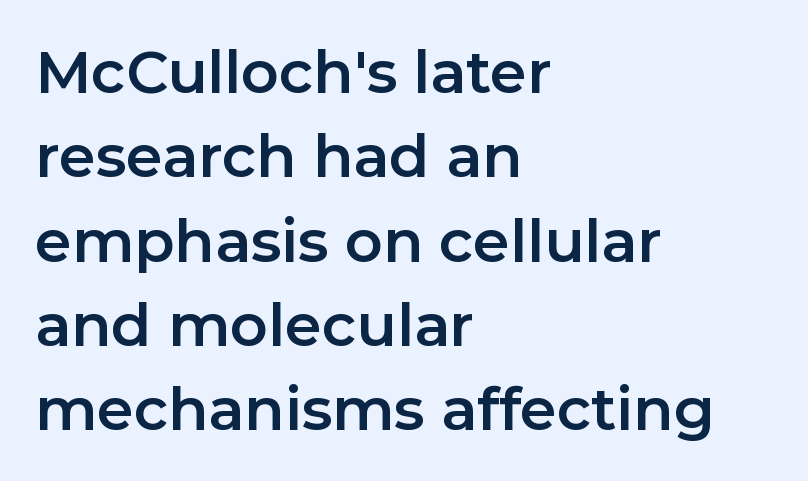
The image shows 59 px sans-serif type, upright; set left-aligned, normal line spacing (1.43x), normal letter spacing, not underlined; low stroke contrast and a medium x-height.
